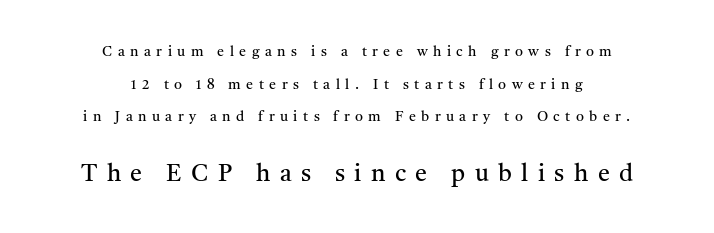
{"italic": "no", "bold": "no", "underline": "no", "align": "center", "line_spacing": "loose", "line_spacing_ratio": 2.33, "letter_spacing": "wide", "letter_spacing_em": 0.39, "larger_block": "second", "size_ratio": 1.71, "glyph_px": 24}
